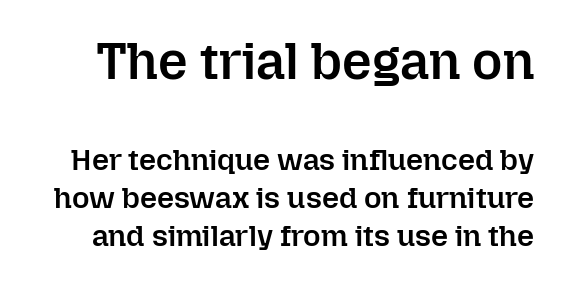
{"italic": "no", "bold": "semi", "weight": "semibold", "width": "normal", "stroke_contrast": "low", "x_height": "medium", "monospaced": "no", "underline": "no", "line_spacing": "normal", "line_spacing_ratio": 1.27, "letter_spacing": "normal", "letter_spacing_em": 0.0, "larger_block": "first", "size_ratio": 1.73, "glyph_px": 52}
